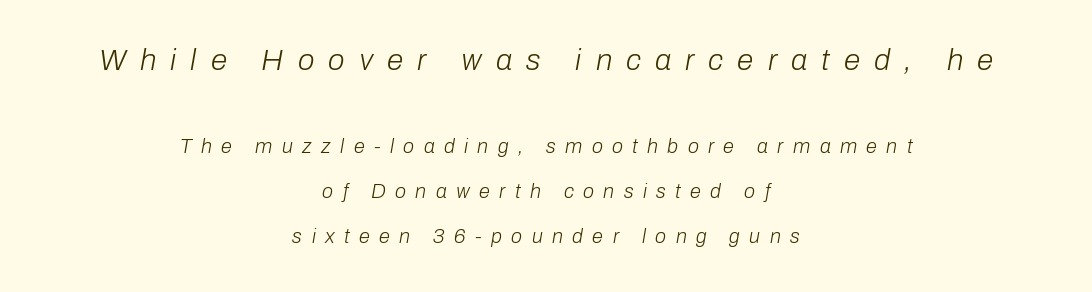
{"italic": "yes", "lean": "right", "slant_degrees": 10, "bold": "no", "weight": "light", "width": "normal", "stroke_contrast": "low", "x_height": "medium", "monospaced": "no", "underline": "no", "align": "center", "line_spacing": "loose", "line_spacing_ratio": 2.26, "letter_spacing": "wide", "letter_spacing_em": 0.47, "larger_block": "first", "size_ratio": 1.5, "glyph_px": 30}
